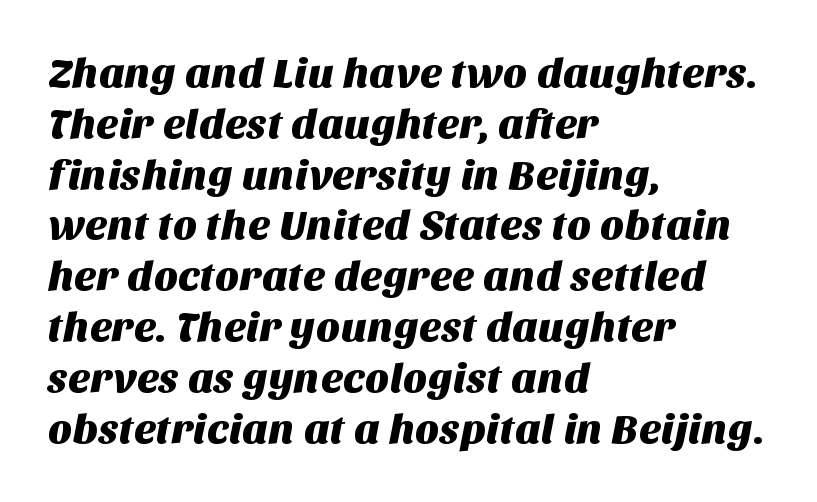
The passage shown is not underscored anywhere. You could call the tracking neutral — neither tight nor loose. In CSS terms this would be text-align: left. Nope, no serifs anywhere on these letters.
